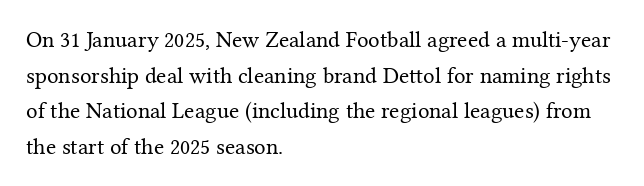
The image shows 23 px text type, upright; set left-aligned, normal line spacing (1.55x), normal letter spacing, not underlined.
